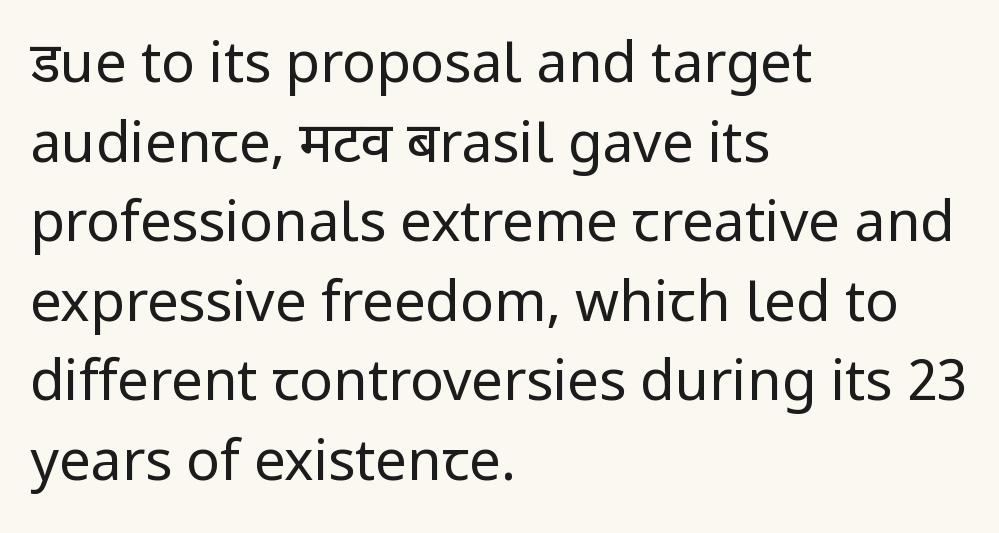
{"serif": "no", "italic": "no", "bold": "no", "weight": "regular", "width": "normal", "stroke_contrast": "low", "x_height": "medium", "monospaced": "no", "underline": "no", "align": "left", "line_spacing": "normal", "line_spacing_ratio": 1.42, "letter_spacing": "normal", "letter_spacing_em": 0.0, "glyph_px": 56}
